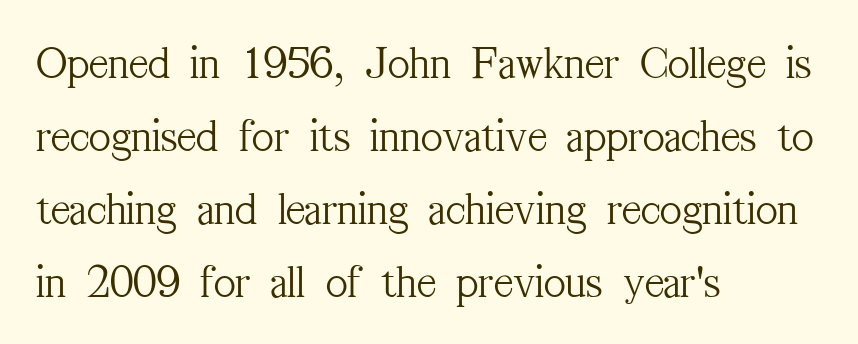
The weight would be labelled regular, book, light, or lighter still. This rendering leaves character spacing at its baseline value. Horizontally, the lines are justified to the leading edge only. The passage shown is typed in a proportional face where columns would drift. The face used here is seriffed, in the tradition of book romans.
